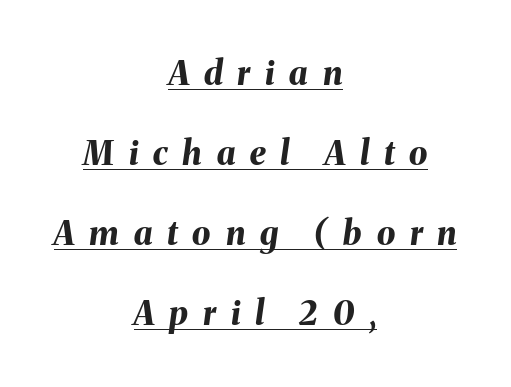
{"italic": "yes", "lean": "right", "slant_degrees": 8, "bold": "yes", "weight": "bold", "width": "normal", "stroke_contrast": "medium", "x_height": "medium", "monospaced": "no", "underline": "yes", "align": "center", "line_spacing": "loose", "line_spacing_ratio": 2.42, "letter_spacing": "wide", "letter_spacing_em": 0.45, "glyph_px": 33}
